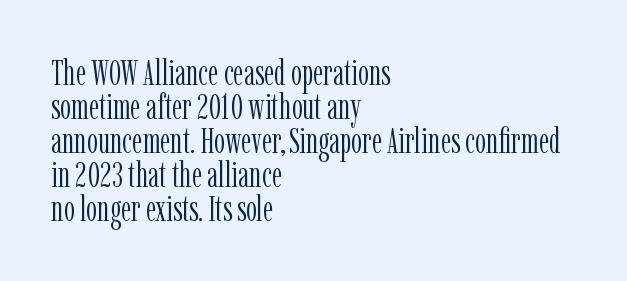
The image shows 35 px light, condensed serif type, upright; set left-aligned, tight line spacing (0.97x), normal letter spacing, not underlined; low stroke contrast and a medium x-height.
